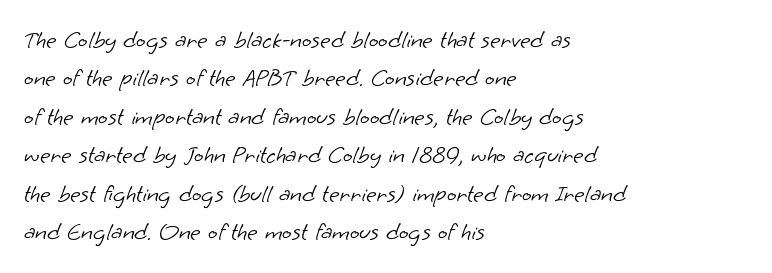
The space beneath each line is pristine and unruled. Layout note: lines flush left. This is not heavy type; no bold has been used. Reading down the column, the eye jumps a familiar distance to each next line.
